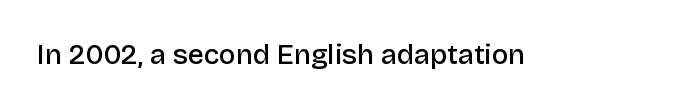
Q: Is the text bold? A: Semi-bold.
Q: Is the text italic (slanted)? A: No, it is upright.
Q: Is the typeface a serif or a sans-serif typeface? A: Sans-serif.
Q: Is the text underlined? A: No.
Q: Is the spacing between letters normal or unusually wide? A: Normal.
Q: Width (condensed, normal, or wide)? A: Normal.
Q: Stroke contrast? A: Low.
Q: x-height? A: Large.
Q: Monospaced? A: No.
